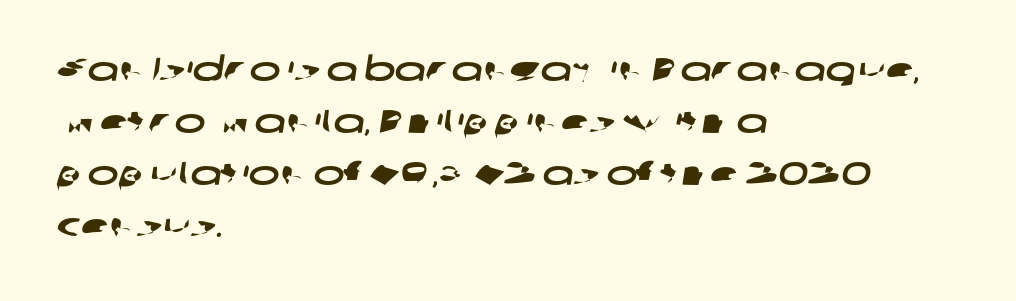
{"serif": "no", "width": "wide", "stroke_contrast": "low", "x_height": "medium", "monospaced": "no", "underline": "no", "align": "left", "line_spacing": "normal", "line_spacing_ratio": 1.58, "letter_spacing": "normal", "letter_spacing_em": 0.0, "glyph_px": 33}
